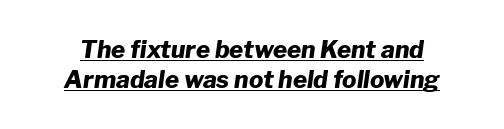
Q: Is the text bold? A: Yes.
Q: Is the text italic (slanted)? A: Yes, it leans right by about 8 degrees.
Q: Is the text underlined? A: Yes.
Q: Is the spacing between letters normal or unusually wide? A: Normal.
Q: Is the spacing between lines tight, normal or loose? A: Normal.
